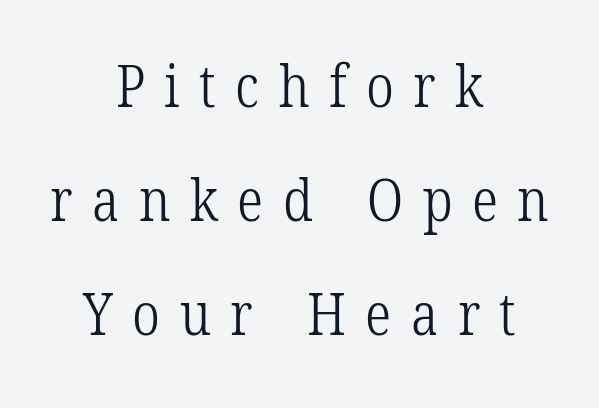
The image shows 59 px light, condensed serif type; set centered, loose line spacing (1.93x), unusually wide letter spacing (+0.33 em), not underlined; low stroke contrast and a medium x-height.
